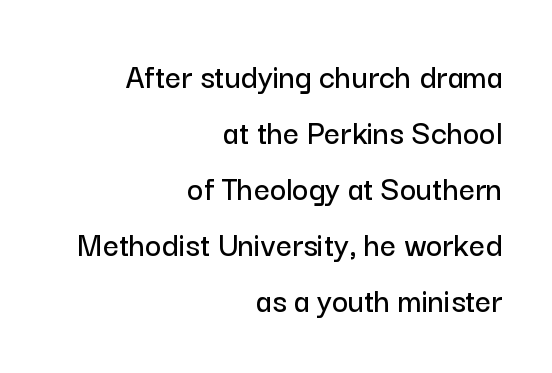
The image shows 35 px sans-serif type, upright; set right-aligned, normal line spacing (1.6x), normal letter spacing, not underlined; low stroke contrast and a medium x-height.
